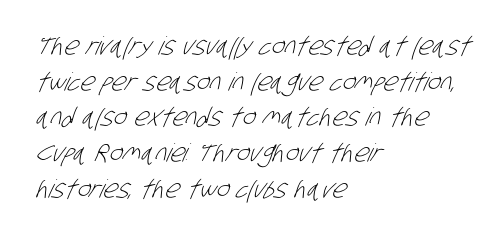
Q: Is the text bold? A: No.
Q: Is the text underlined? A: No.
Q: How is the paragraph aligned? A: Left-aligned.
Q: Is the spacing between letters normal or unusually wide? A: Normal.
Q: Is the spacing between lines tight, normal or loose? A: Normal.
